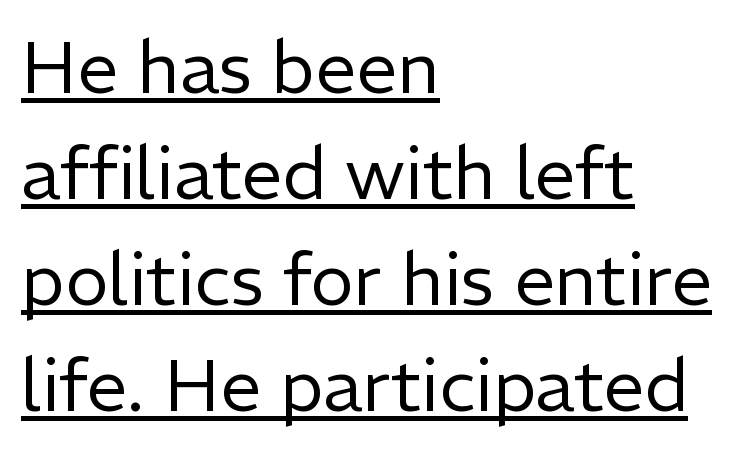
The image shows 73 px regular-weight sans-serif type, upright; set left-aligned, normal line spacing (1.45x), normal letter spacing, underlined; low stroke contrast and a medium x-height.
